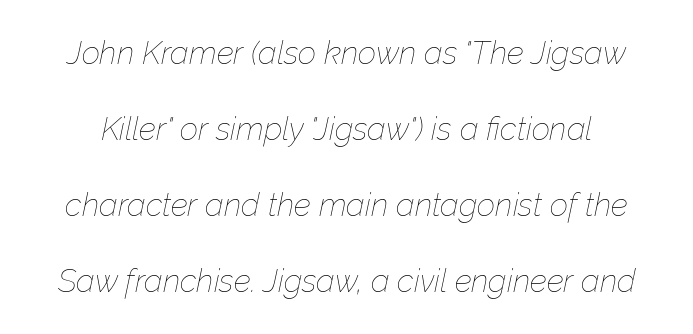
Q: Is the text bold? A: No.
Q: Is the text italic (slanted)? A: Yes, it leans right by about 12 degrees.
Q: Is the text underlined? A: No.
Q: Is the spacing between letters normal or unusually wide? A: Normal.
Q: Is the spacing between lines tight, normal or loose? A: Loose.
Q: Width (condensed, normal, or wide)? A: Normal.
Q: Stroke contrast? A: Low.
Q: x-height? A: Medium.
Q: Monospaced? A: No.
